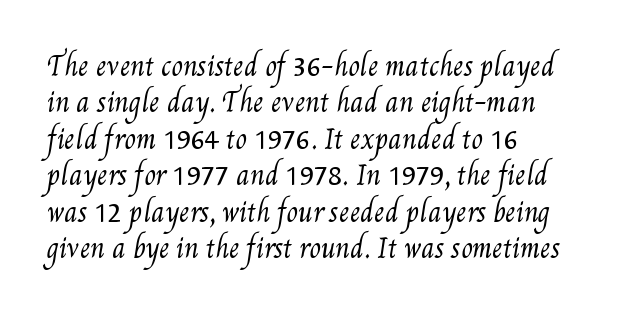
The image shows 26 px text type; set left-aligned, normal line spacing (1.4x), normal letter spacing, not underlined.
